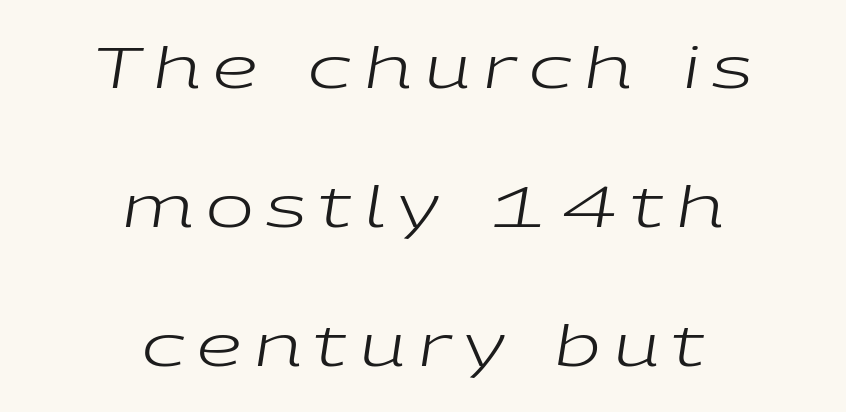
The image shows 57 px regular-weight, wide type, italic (leaning right); set centered, loose line spacing (2.44x), unusually wide letter spacing (+0.22 em), not underlined; low stroke contrast and a medium x-height.
